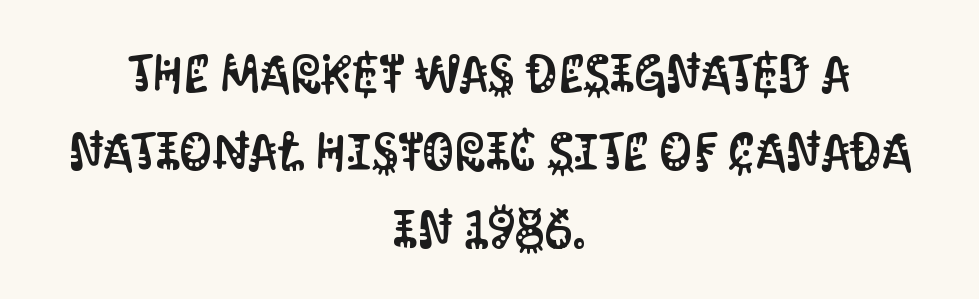
Q: Is the text italic (slanted)? A: No, it is upright.
Q: Is the typeface a serif or a sans-serif typeface? A: Sans-serif.
Q: Is the text underlined? A: No.
Q: How is the paragraph aligned? A: Centered.
Q: Is the spacing between letters normal or unusually wide? A: Normal.
Q: Is the spacing between lines tight, normal or loose? A: Normal.
Q: Width (condensed, normal, or wide)? A: Condensed.
Q: Stroke contrast? A: Medium.
Q: x-height? A: Large.
Q: Monospaced? A: No.
